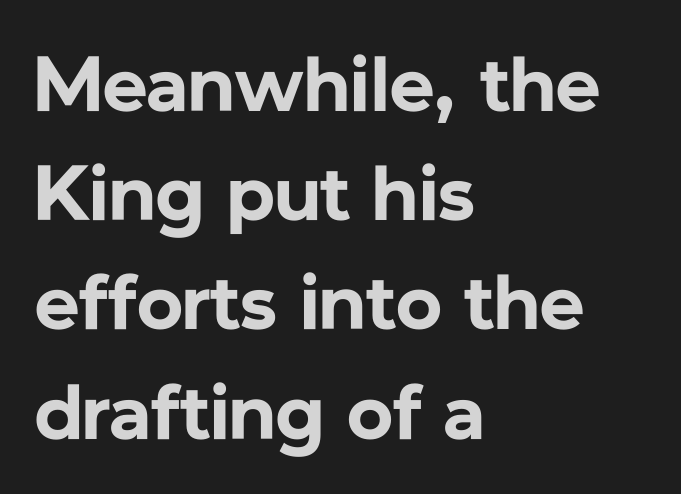
Q: Is the text bold? A: Yes.
Q: Is the text italic (slanted)? A: No, it is upright.
Q: Is the typeface a serif or a sans-serif typeface? A: Sans-serif.
Q: Is the text underlined? A: No.
Q: How is the paragraph aligned? A: Left-aligned.
Q: Is the spacing between letters normal or unusually wide? A: Normal.
Q: Is the spacing between lines tight, normal or loose? A: Normal.
Q: Width (condensed, normal, or wide)? A: Normal.
Q: Stroke contrast? A: Low.
Q: x-height? A: Medium.
Q: Monospaced? A: No.
